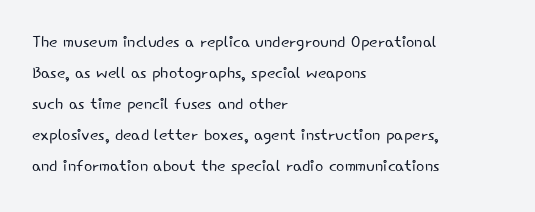
Q: Is the text bold? A: No.
Q: Is the text italic (slanted)? A: No, it is upright.
Q: Is the text underlined? A: No.
Q: How is the paragraph aligned? A: Left-aligned.
Q: Is the spacing between letters normal or unusually wide? A: Normal.
Q: Is the spacing between lines tight, normal or loose? A: Normal.
